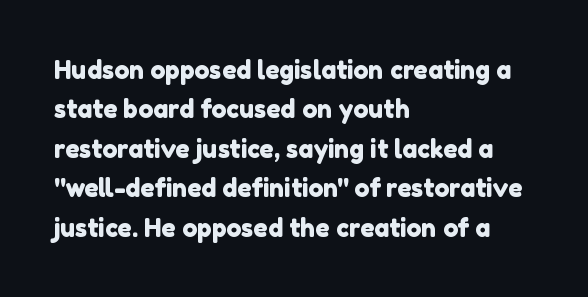
Check the space under the baseline: it is left empty. Line starts are locked; line ends wander. The lines sit at an ordinary, default distance from one another. Standard letterfit; no display-style spreading of the glyphs.
